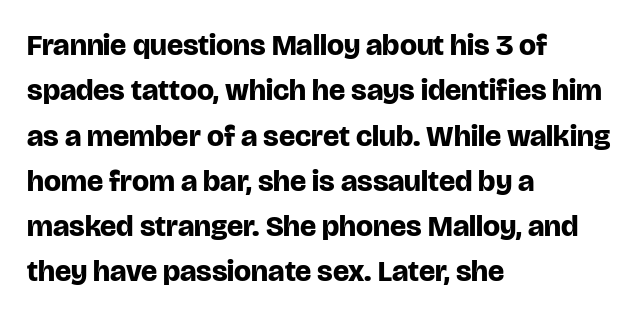
Left-aligned paragraph, ragged on the right. You can tell it's not italic because the verticals are truly vertical. I'd call this a sans setting — the letters go barefoot. There is no visible air inserted between adjacent glyphs. The block of text has a typical density, with ordinary space between rows.
